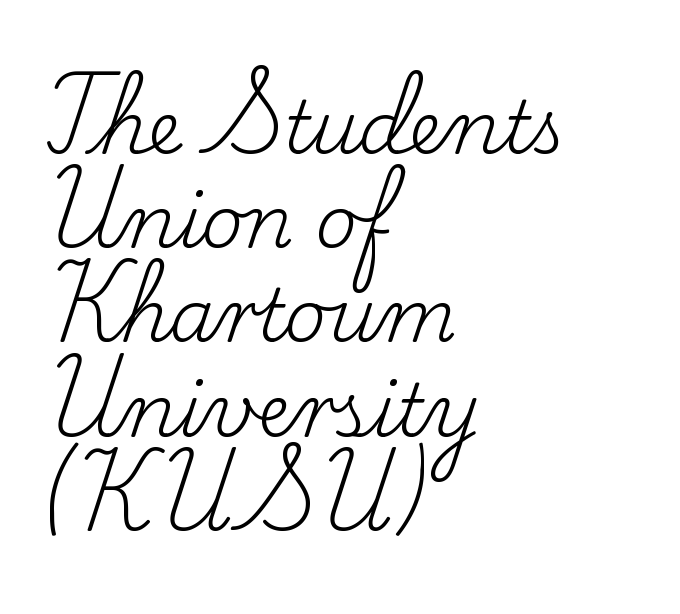
{"serif": "yes", "bold": "no", "weight": "regular", "width": "normal", "stroke_contrast": "low", "x_height": "small", "monospaced": "no", "underline": "no", "align": "left", "line_spacing": "normal", "line_spacing_ratio": 1.29, "letter_spacing": "normal", "letter_spacing_em": 0.0, "glyph_px": 73}
